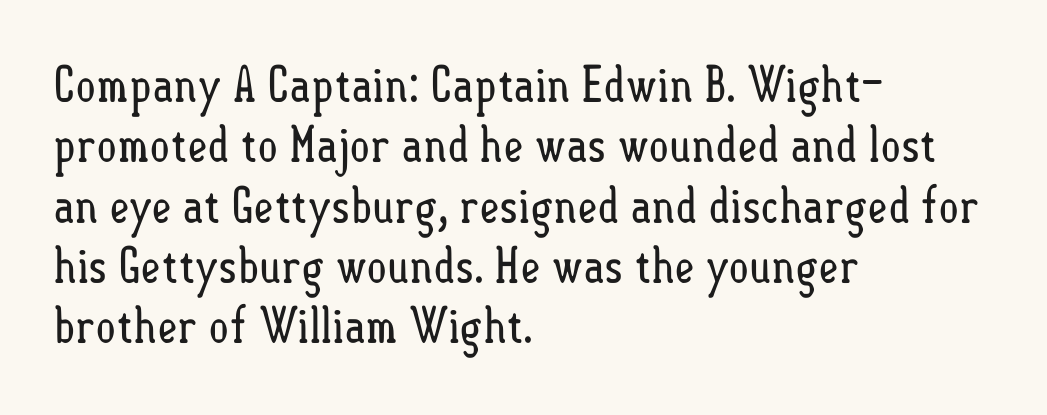
{"italic": "no", "bold": "no", "weight": "regular", "width": "condensed", "stroke_contrast": "low", "x_height": "small", "monospaced": "no", "underline": "no", "align": "left", "line_spacing_ratio": 1.23, "letter_spacing": "normal", "letter_spacing_em": 0.0, "glyph_px": 49}
